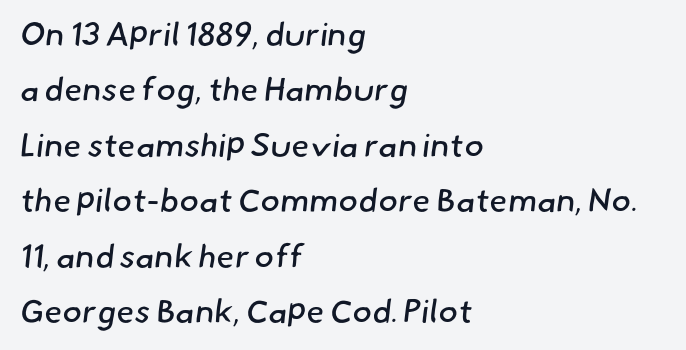
Q: Is the text bold? A: No.
Q: Is the typeface a serif or a sans-serif typeface? A: Sans-serif.
Q: Is the text underlined? A: No.
Q: How is the paragraph aligned? A: Left-aligned.
Q: Is the spacing between letters normal or unusually wide? A: Normal.
Q: Is the spacing between lines tight, normal or loose? A: Normal.
Q: Width (condensed, normal, or wide)? A: Normal.
Q: Stroke contrast? A: Low.
Q: x-height? A: Small.
Q: Monospaced? A: No.
